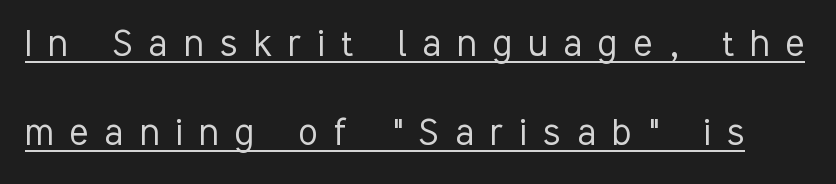
The image shows 43 px light, condensed sans-serif type, upright; set loose line spacing (2.07x), unusually wide letter spacing (+0.39 em), underlined; low stroke contrast and a medium x-height.
